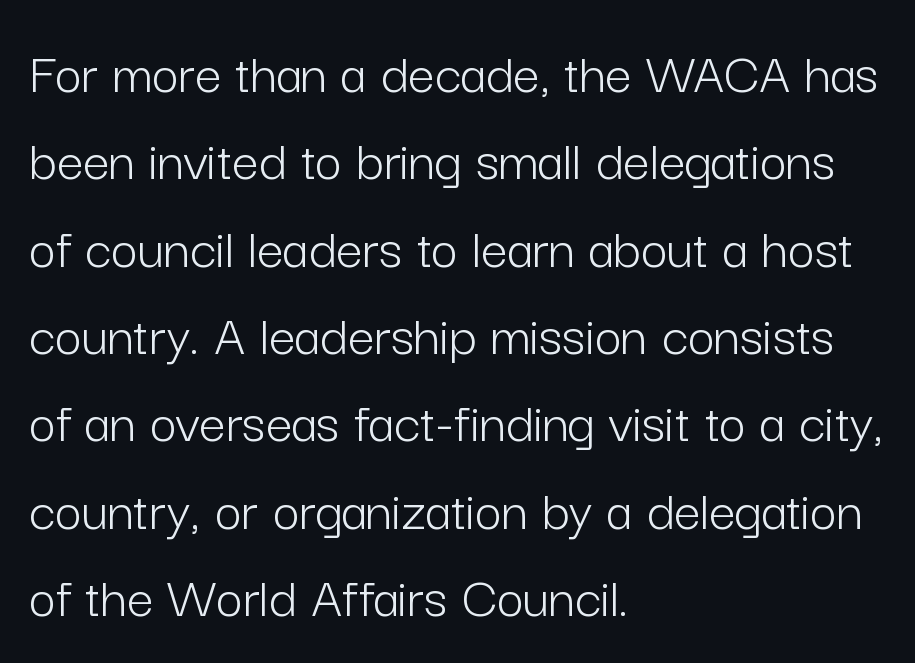
The image shows 59 px light sans-serif type, upright; set left-aligned, normal line spacing (1.48x), normal letter spacing, not underlined; low stroke contrast and a medium x-height.
